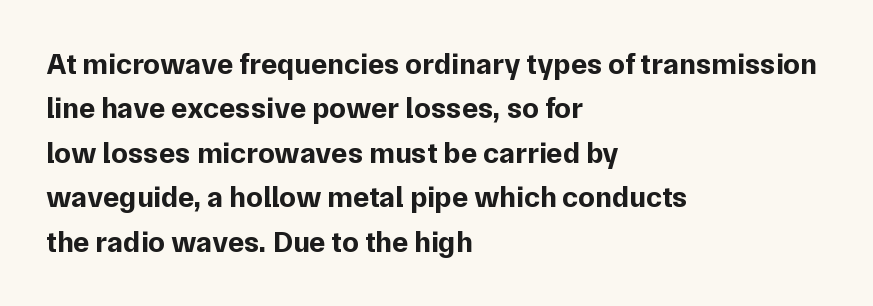
Q: Is the text bold? A: Yes.
Q: Is the text italic (slanted)? A: No, it is upright.
Q: Is the typeface a serif or a sans-serif typeface? A: Sans-serif.
Q: Is the text underlined? A: No.
Q: How is the paragraph aligned? A: Left-aligned.
Q: Is the spacing between letters normal or unusually wide? A: Normal.
Q: Is the spacing between lines tight, normal or loose? A: Normal.
Q: Width (condensed, normal, or wide)? A: Normal.
Q: Stroke contrast? A: Low.
Q: x-height? A: Medium.
Q: Monospaced? A: No.
